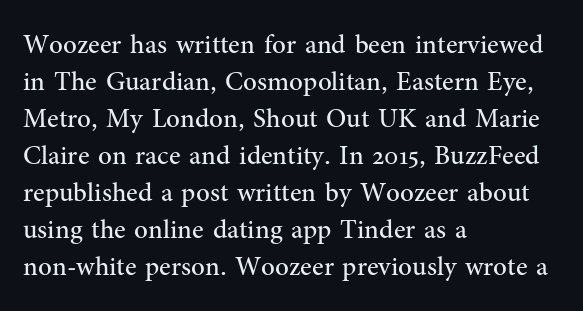
Q: Is the text bold? A: No.
Q: Is the text italic (slanted)? A: No, it is upright.
Q: Is the text underlined? A: No.
Q: How is the paragraph aligned? A: Left-aligned.
Q: Is the spacing between letters normal or unusually wide? A: Normal.
Q: Is the spacing between lines tight, normal or loose? A: Normal.
